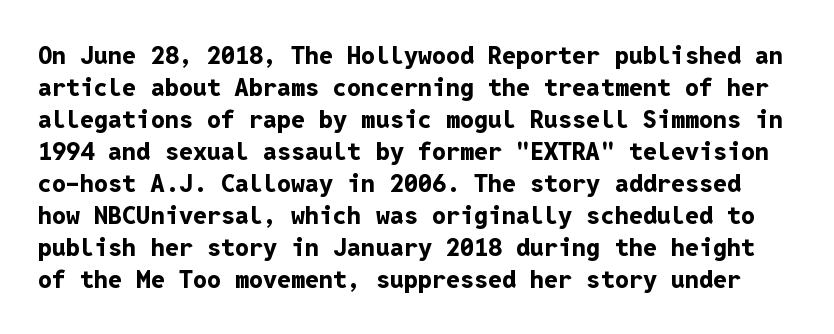
The image shows 25 px bold type, upright; set normal line spacing (1.28x), normal letter spacing, not underlined.
